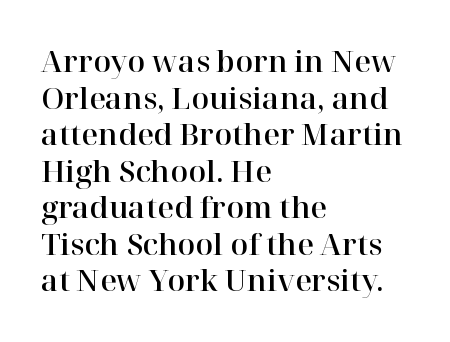
Quick note: interline space is typical. Casual observation: everything's shoved over to the left. The face used here is proportionally spaced, like ordinary book or web type. This sample uses plain, unmodified letter spacing. The letters stand upright; this is a roman face.
